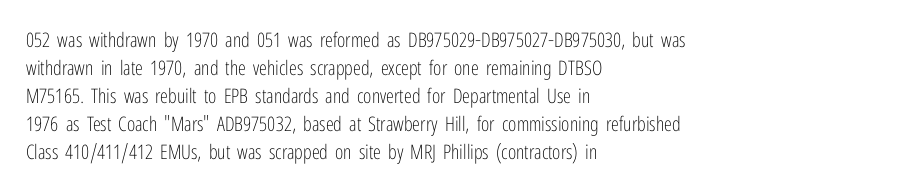
A roman cut, with each character standing at attention. Compared with a centered layout, this one pins lines to the left instead. Evenly set lines give the paragraph a standard silhouette. Heft: none added — not bold. The baseline area is clear.
